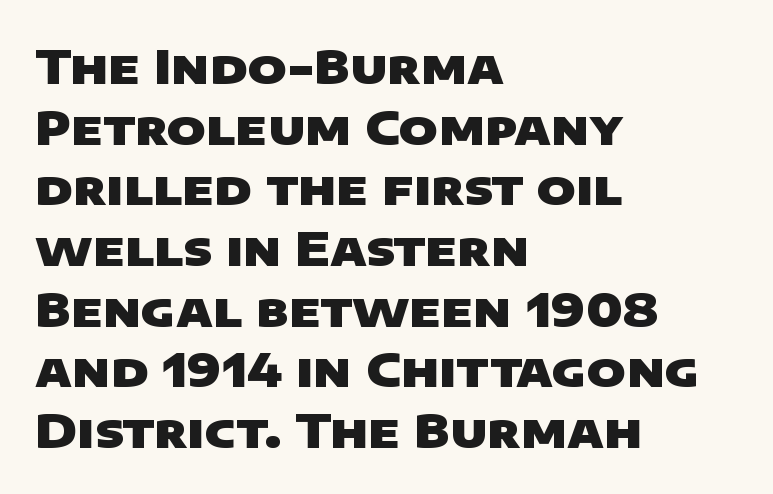
The image shows 47 px heavy, wide sans-serif type; set left-aligned, normal line spacing (1.29x), normal letter spacing, not underlined; low stroke contrast and a large x-height.
